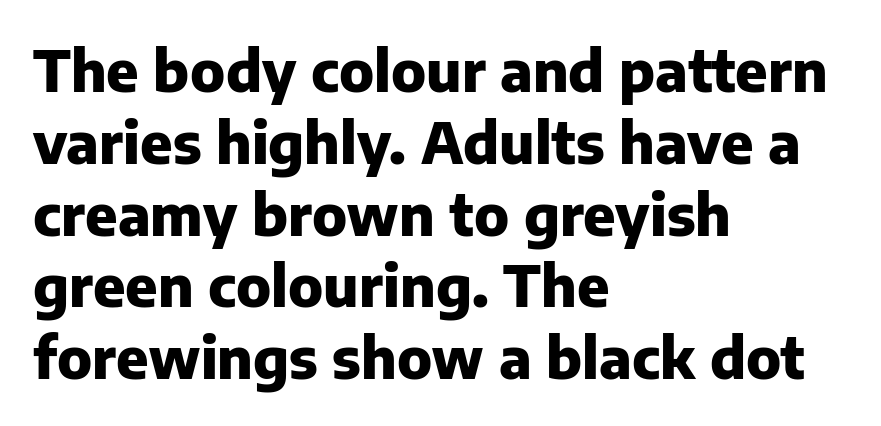
Designer's note — italics off, roman on. The passage is arranged the way most books set body copy — flush left. Horizontal bands of white between lines are of average thickness. This rendering features lettering with no underline. The glyphs in this specimen are sans serif. The rendering keeps characters at their native spacing.
